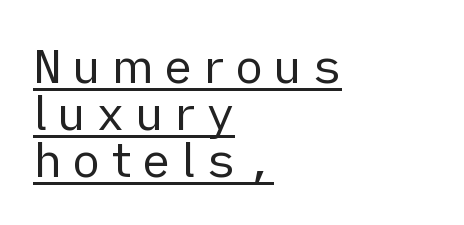
The image shows 48 px regular-weight sans-serif type, upright; set left-aligned, tight line spacing (0.98x), unusually wide letter spacing (+0.21 em), underlined; low stroke contrast and a medium x-height.
